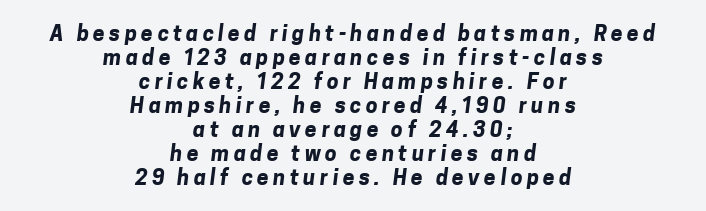
The letterforms stand isolated, each surrounded by extra space. Regarding leading, the lines here are crowded together. Every row of glyphs is offset so its center matches the block's center. A dark, heavy texture on the line: the type is bold. The space directly below the letters is spotless.
